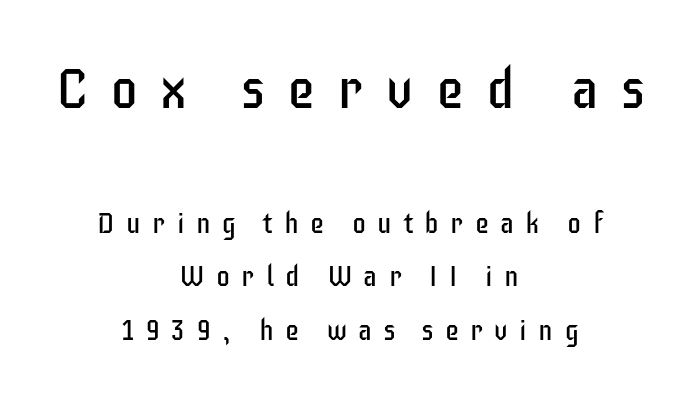
{"serif": "no", "italic": "no", "bold": "no", "weight": "regular", "width": "condensed", "stroke_contrast": "low", "x_height": "large", "monospaced": "no", "underline": "no", "align": "center", "line_spacing": "loose", "line_spacing_ratio": 1.9, "letter_spacing": "wide", "letter_spacing_em": 0.41, "larger_block": "first", "size_ratio": 2.0, "glyph_px": 56}
